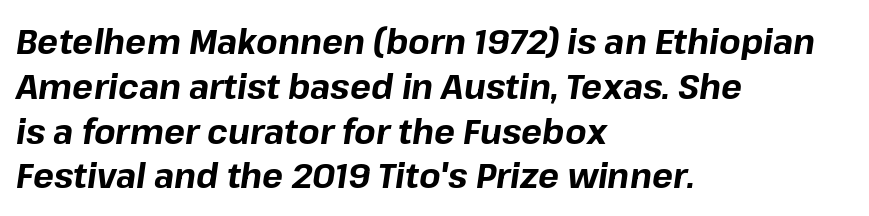
A normal amount of white space separates one row of letters from the next. Plain, unruled lines of type. The rendering uses natural spacing where letterforms have individual widths. Each line starts at the same left margin while the right side varies.
